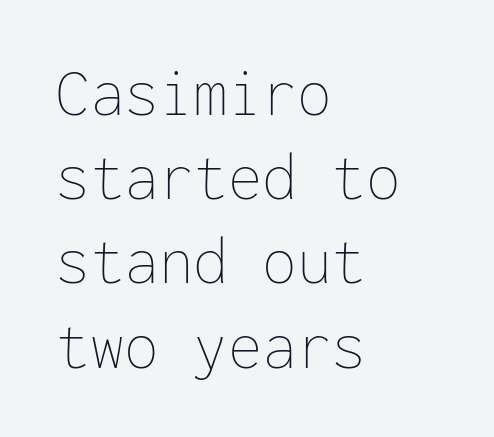
Note the uniform advance width — an 'i' takes as much space as an 'm'. Counters stay open thanks to moderate or lighter strokes. Do the letters lean? They stand straight. Is the block centered? No — it sits flush against the left margin.
